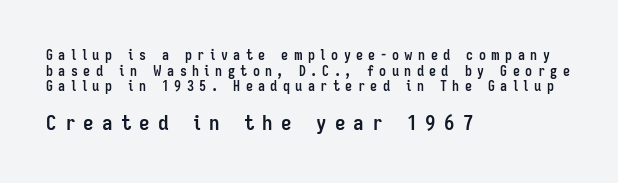
Q: Is the text bold? A: Yes.
Q: Is the text italic (slanted)? A: No, it is upright.
Q: Is the text underlined? A: No.
Q: How is the paragraph aligned? A: Left-aligned.
Q: Is the spacing between letters normal or unusually wide? A: Unusually wide.
Q: Is the spacing between lines tight, normal or loose? A: Tight.
Q: Which block of text is set in a larger size, the first (top) or the second (bottom)? A: The second (bottom) one.
